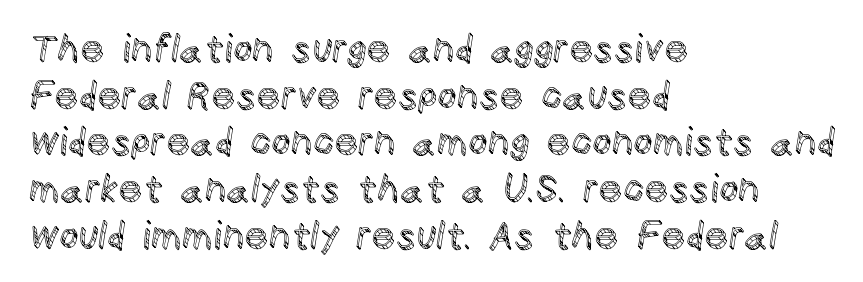
The image shows 38 px text type; set left-aligned, line spacing 1.23x, normal letter spacing, not underlined; a large x-height.
